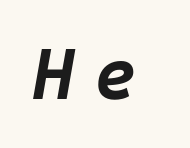
The image shows 72 px bold type, italic (leaning right); set unusually wide letter spacing (+0.28 em), not underlined; low stroke contrast and a large x-height.
